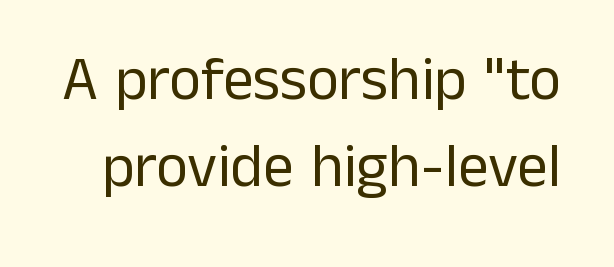
No extra tracking has been applied to these lines. Do the characters align in a grid? No, the font is proportional. Interline gaps are of average width in this sample. A roman cut, with each character standing at attention. The typesetting does not lean heavy: it is not bold. Letterform terminals end flat and unadorned throughout the passage.
